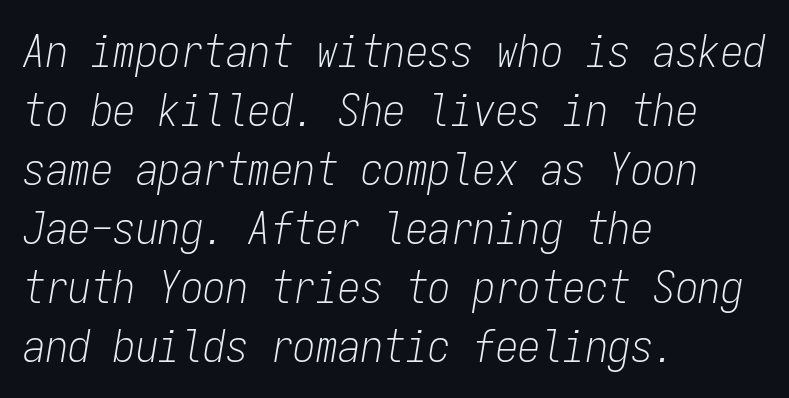
Q: Is the text bold? A: No.
Q: Is the text italic (slanted)? A: Yes, it leans right by about 9 degrees.
Q: Is the text underlined? A: No.
Q: How is the paragraph aligned? A: Left-aligned.
Q: Is the spacing between letters normal or unusually wide? A: Normal.
Q: Is the spacing between lines tight, normal or loose? A: Normal.
Q: Width (condensed, normal, or wide)? A: Condensed.
Q: Stroke contrast? A: Low.
Q: x-height? A: Medium.
Q: Monospaced? A: Yes.
